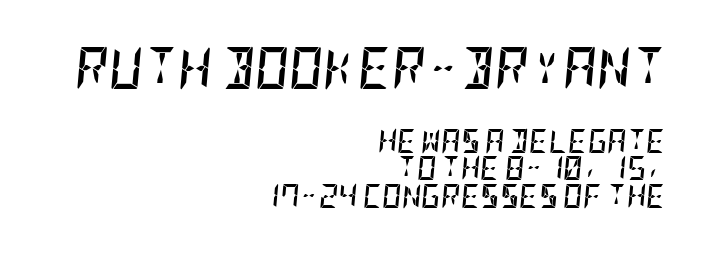
{"italic": "yes", "lean": "right", "slant_degrees": 5, "bold": "yes", "weight": "semibold", "width": "condensed", "stroke_contrast": "low", "x_height": "large", "underline": "no", "align": "right", "line_spacing": "tight", "line_spacing_ratio": 1.15, "letter_spacing": "normal", "letter_spacing_em": 0.0, "larger_block": "first", "size_ratio": 1.75, "glyph_px": 42}
